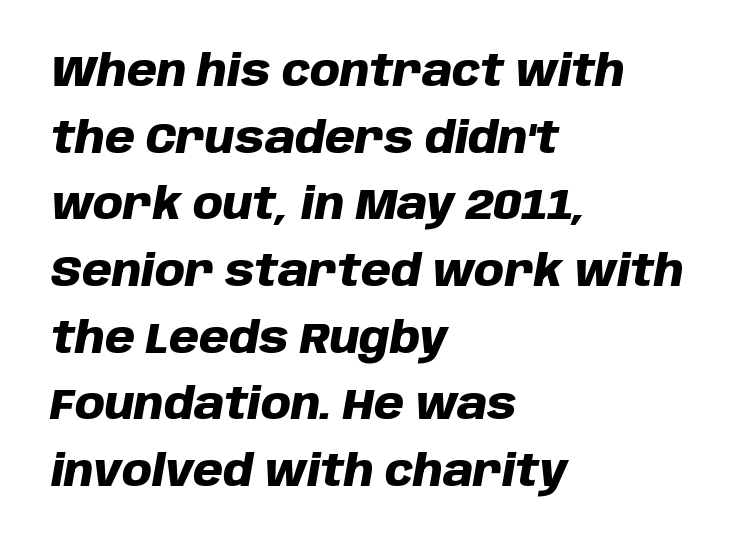
{"italic": "yes", "lean": "right", "slant_degrees": 10, "bold": "yes", "weight": "heavy", "width": "normal", "stroke_contrast": "low", "x_height": "large", "monospaced": "no", "underline": "no", "align": "left", "line_spacing": "normal", "line_spacing_ratio": 1.55, "letter_spacing": "normal", "letter_spacing_em": 0.0, "glyph_px": 43}
